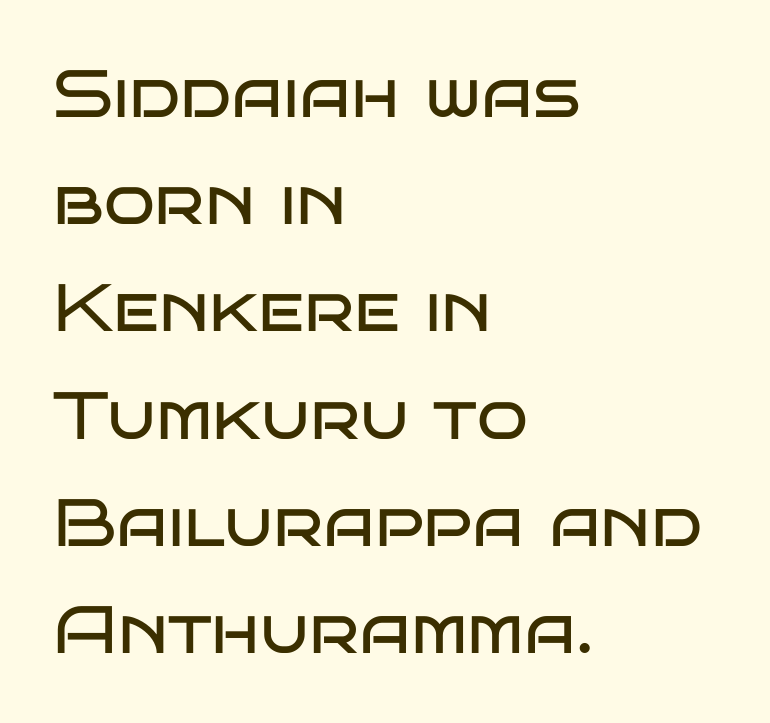
{"serif": "no", "italic": "no", "bold": "no", "weight": "regular", "width": "wide", "stroke_contrast": "low", "x_height": "large", "monospaced": "no", "underline": "no", "align": "left", "line_spacing": "normal", "line_spacing_ratio": 1.6, "letter_spacing": "normal", "letter_spacing_em": 0.0, "glyph_px": 67}
